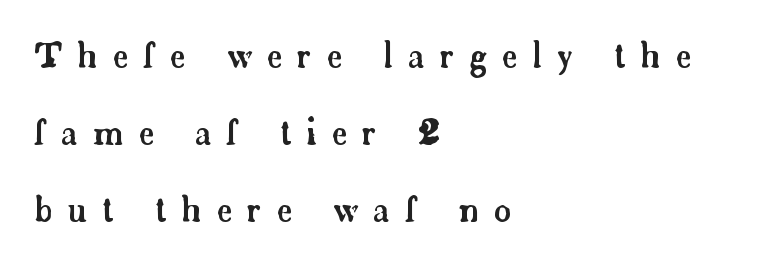
Stroke terminals: seriffed. Underline: absent. Vertical strokes here are truly vertical. Looks like regular typesetting: each glyph gets only the width it needs. Rows of type keep a wide berth in the vertical direction. In terms of letterspacing, this is a distinctly airy, spread setting.
